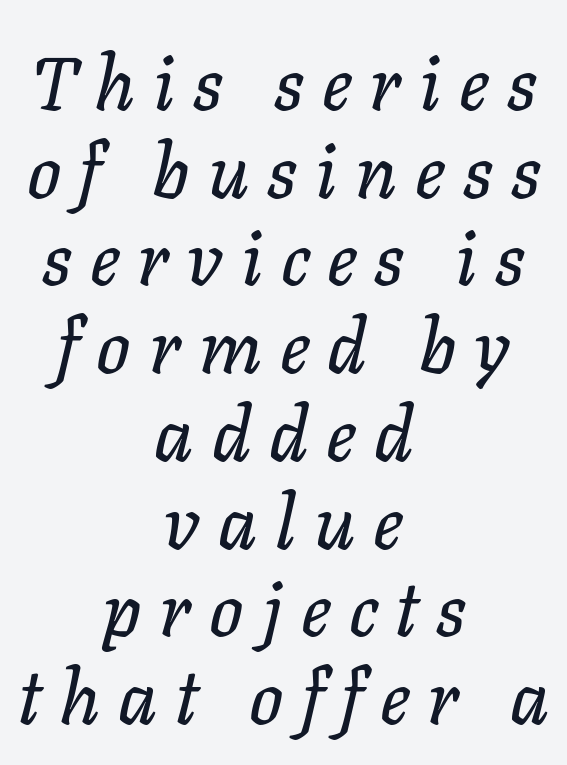
Q: Is the text italic (slanted)? A: Yes, it leans right by about 11 degrees.
Q: Is the text underlined? A: No.
Q: How is the paragraph aligned? A: Centered.
Q: Is the spacing between letters normal or unusually wide? A: Unusually wide.
Q: Width (condensed, normal, or wide)? A: Normal.
Q: Stroke contrast? A: Low.
Q: x-height? A: Medium.
Q: Monospaced? A: No.
